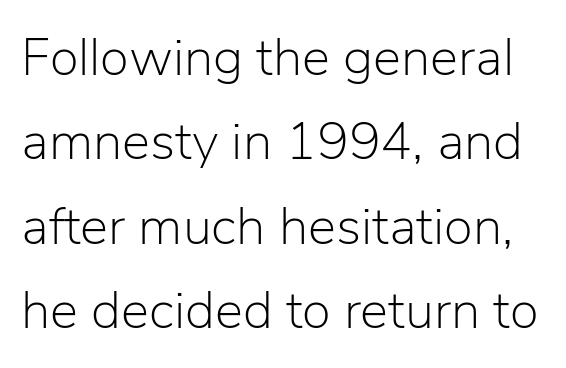
The image shows 53 px light sans-serif type, upright; set normal line spacing (1.59x), normal letter spacing, not underlined; low stroke contrast and a medium x-height.
